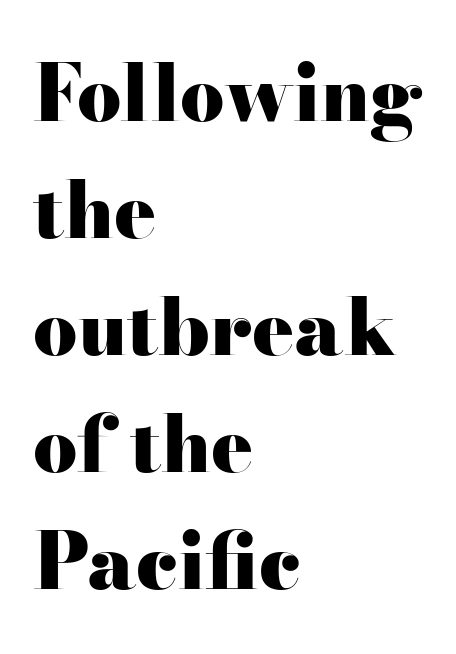
Q: Is the text bold? A: Yes.
Q: Is the text italic (slanted)? A: No, it is upright.
Q: Is the typeface a serif or a sans-serif typeface? A: Serif.
Q: Is the text underlined? A: No.
Q: How is the paragraph aligned? A: Left-aligned.
Q: Is the spacing between letters normal or unusually wide? A: Normal.
Q: Is the spacing between lines tight, normal or loose? A: Normal.
Q: Width (condensed, normal, or wide)? A: Wide.
Q: Stroke contrast? A: High.
Q: x-height? A: Small.
Q: Monospaced? A: No.
